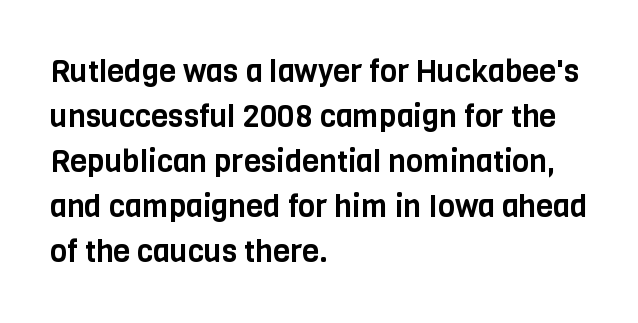
Do the letters lean? They stand straight. This sample uses plain, unmodified letter spacing. Look at the bottom of the vertical strokes: they stop flat, with no serifs. The leading is moderate, giving the passage an even texture.
